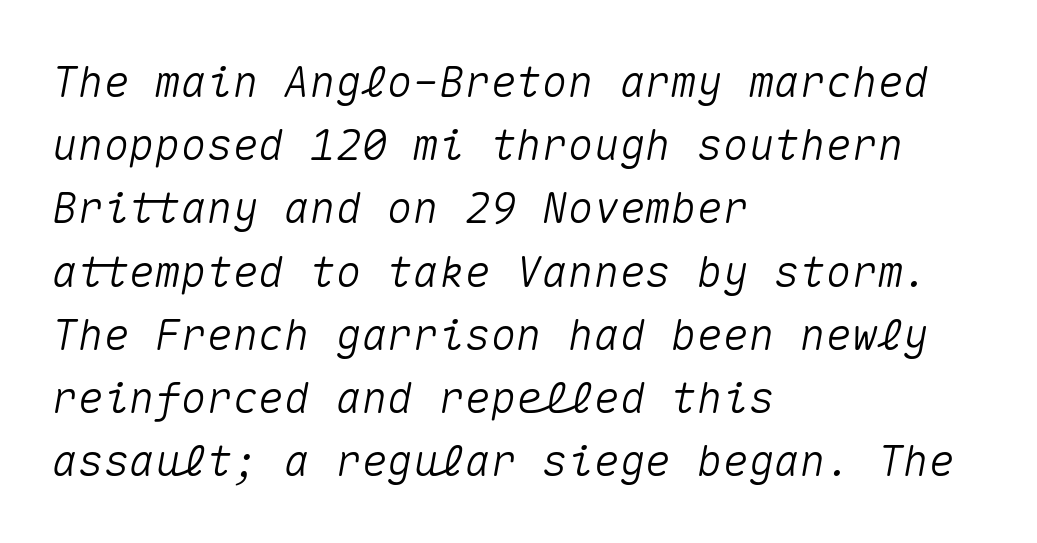
{"italic": "yes", "lean": "right", "slant_degrees": 10, "width": "normal", "stroke_contrast": "medium", "x_height": "medium", "monospaced": "yes", "underline": "no", "align": "left", "line_spacing": "normal", "line_spacing_ratio": 1.47, "letter_spacing": "normal", "letter_spacing_em": 0.0, "glyph_px": 43}
